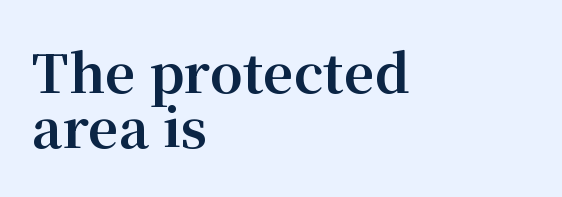
The image shows 53 px bold serif type, upright; set left-aligned, tight line spacing (1.04x), normal letter spacing, not underlined; medium stroke contrast and a medium x-height.
